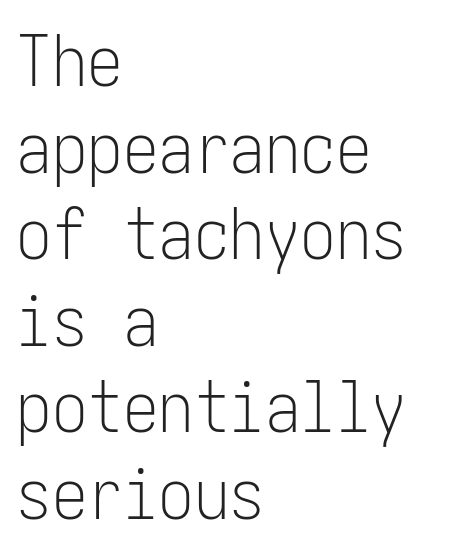
{"serif": "no", "italic": "no", "bold": "no", "weight": "light", "width": "condensed", "stroke_contrast": "low", "x_height": "medium", "underline": "no", "align": "left", "line_spacing_ratio": 1.22, "letter_spacing": "normal", "letter_spacing_em": 0.0, "glyph_px": 71}
